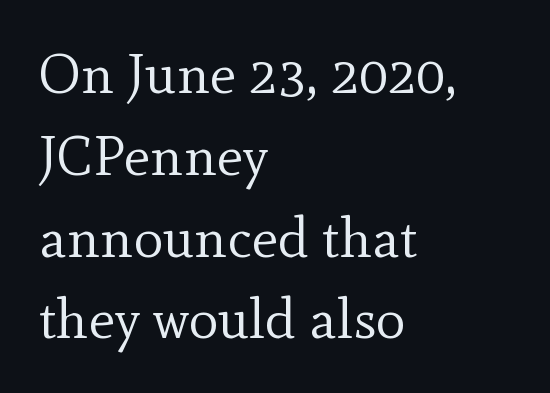
Weight: not bold — regular or lighter. What stands out about the letter spacing? Nothing — it is the standard amount. Characters remain perfectly vertical along every line. Casual observation: everything's shoved over to the left.
